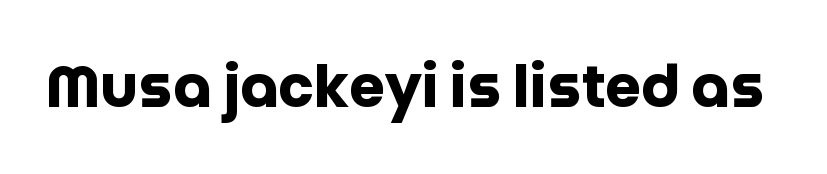
Q: Is the text bold? A: Yes.
Q: Is the text italic (slanted)? A: No, it is upright.
Q: Is the typeface a serif or a sans-serif typeface? A: Sans-serif.
Q: Is the text underlined? A: No.
Q: Is the spacing between letters normal or unusually wide? A: Normal.
Q: Width (condensed, normal, or wide)? A: Normal.
Q: Stroke contrast? A: Low.
Q: x-height? A: Large.
Q: Monospaced? A: No.
